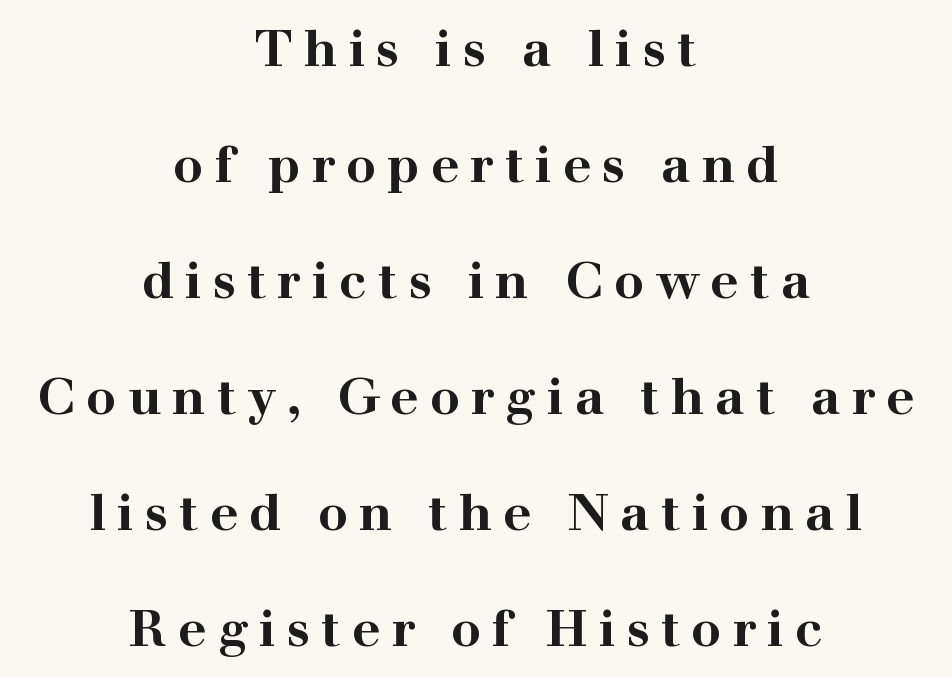
{"serif": "yes", "italic": "no", "bold": "yes", "weight": "bold", "width": "wide", "stroke_contrast": "high", "x_height": "medium", "monospaced": "no", "underline": "no", "align": "center", "line_spacing": "loose", "line_spacing_ratio": 2.32, "letter_spacing": "wide", "letter_spacing_em": 0.22, "glyph_px": 50}
